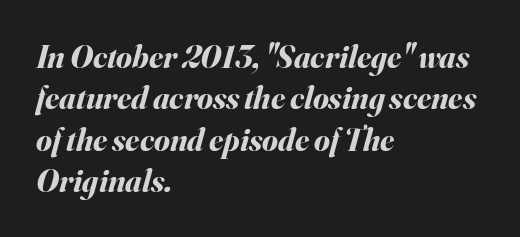
A typesetter would call this leading conventional body-copy spacing. Just letters on the line, the space beneath them empty. Heavy, bold letterforms. Between one letter and the next there's only the usual sliver of space. The glyphs look as if they've been sheared to an angle.
